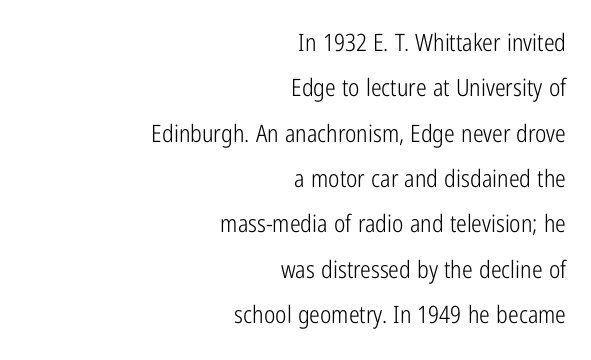
{"italic": "no", "bold": "no", "underline": "no", "align": "right", "line_spacing_ratio": 1.89, "letter_spacing": "normal", "letter_spacing_em": 0.0, "glyph_px": 24}
